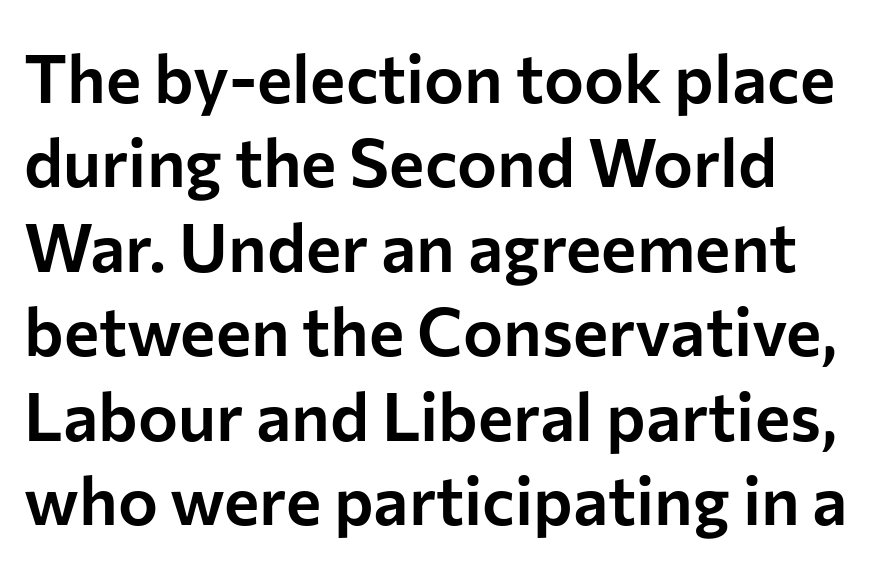
{"serif": "no", "italic": "no", "width": "normal", "stroke_contrast": "low", "x_height": "medium", "monospaced": "no", "underline": "no", "align": "left", "line_spacing": "normal", "line_spacing_ratio": 1.26, "letter_spacing": "normal", "letter_spacing_em": 0.0, "glyph_px": 67}
